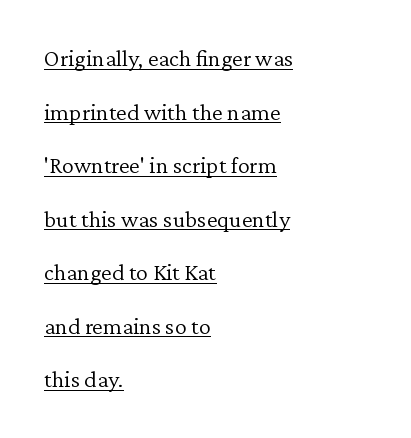
{"italic": "no", "bold": "no", "underline": "yes", "align": "left", "line_spacing": "loose", "line_spacing_ratio": 2.23, "letter_spacing": "normal", "letter_spacing_em": 0.0, "glyph_px": 24}
